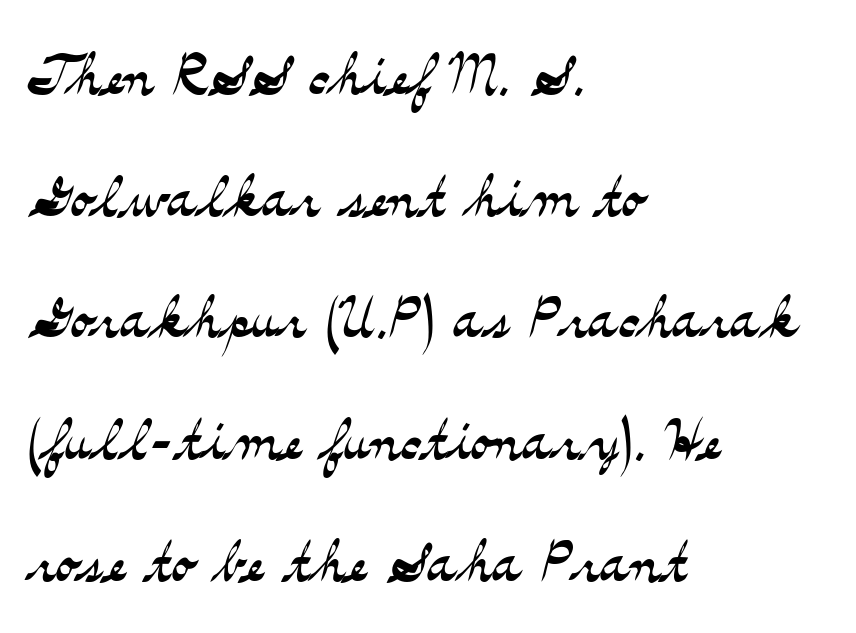
The image shows 78 px light, wide serif type; set left-aligned, normal line spacing (1.56x), normal letter spacing, not underlined; medium stroke contrast and a small x-height.
